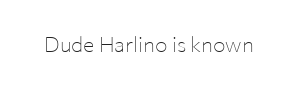
{"italic": "no", "bold": "no", "underline": "no", "letter_spacing": "normal", "letter_spacing_em": 0.0, "glyph_px": 21}
